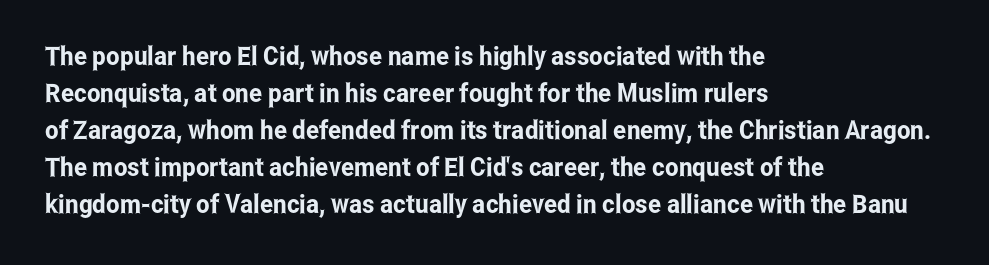
Q: Is the text italic (slanted)? A: No, it is upright.
Q: Is the text underlined? A: No.
Q: How is the paragraph aligned? A: Left-aligned.
Q: Is the spacing between letters normal or unusually wide? A: Normal.
Q: Is the spacing between lines tight, normal or loose? A: Normal.
